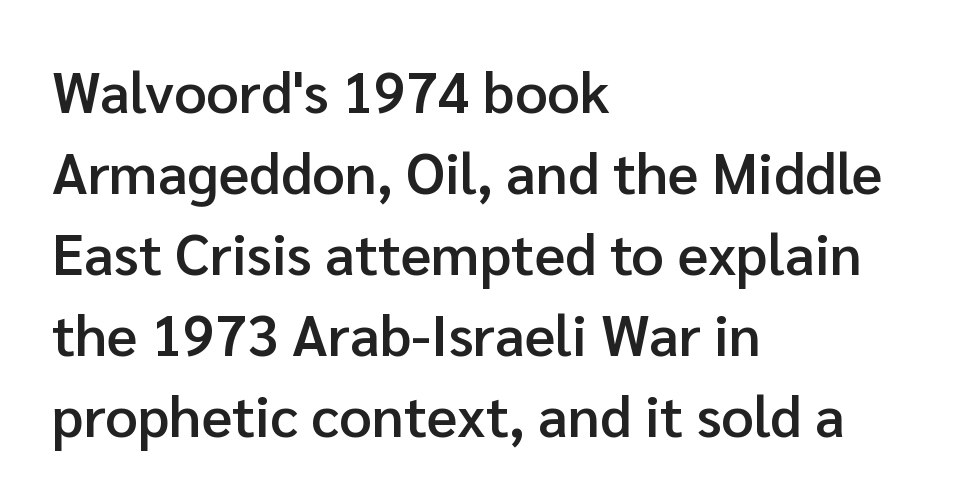
Q: Is the text bold? A: Semi-bold.
Q: Is the text italic (slanted)? A: No, it is upright.
Q: Is the typeface a serif or a sans-serif typeface? A: Sans-serif.
Q: Is the text underlined? A: No.
Q: How is the paragraph aligned? A: Left-aligned.
Q: Is the spacing between letters normal or unusually wide? A: Normal.
Q: Is the spacing between lines tight, normal or loose? A: Normal.
Q: Width (condensed, normal, or wide)? A: Normal.
Q: Stroke contrast? A: Low.
Q: x-height? A: Medium.
Q: Monospaced? A: No.
